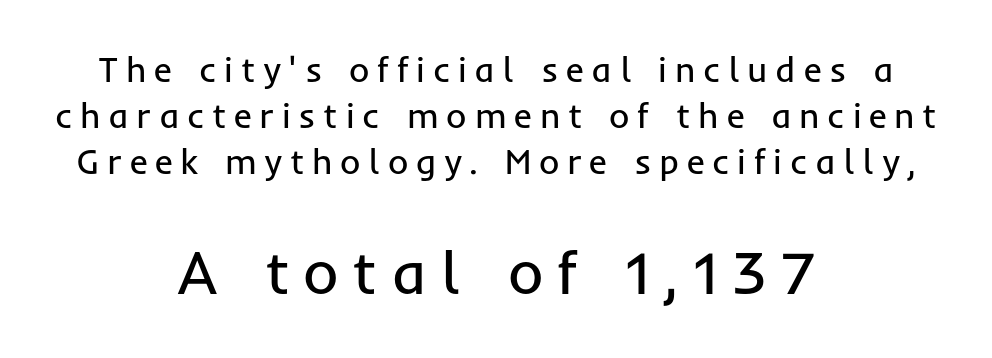
Q: Is the text bold? A: No.
Q: Is the text italic (slanted)? A: No, it is upright.
Q: Is the typeface a serif or a sans-serif typeface? A: Sans-serif.
Q: Is the text underlined? A: No.
Q: How is the paragraph aligned? A: Centered.
Q: Is the spacing between letters normal or unusually wide? A: Unusually wide.
Q: Is the spacing between lines tight, normal or loose? A: Normal.
Q: Which block of text is set in a larger size, the first (top) or the second (bottom)? A: The second (bottom) one.
Q: Width (condensed, normal, or wide)? A: Normal.
Q: Stroke contrast? A: Low.
Q: x-height? A: Medium.
Q: Monospaced? A: No.
